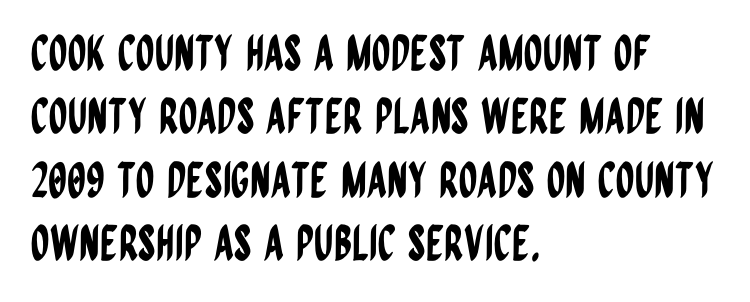
The passage is arranged the way most books set body copy — flush left. Rows of type keep a routine distance in the vertical direction. The letters advance in unequal steps, a hallmark of proportional type. The font family rendered here belongs to the sans-serif group. Underline: absent.
